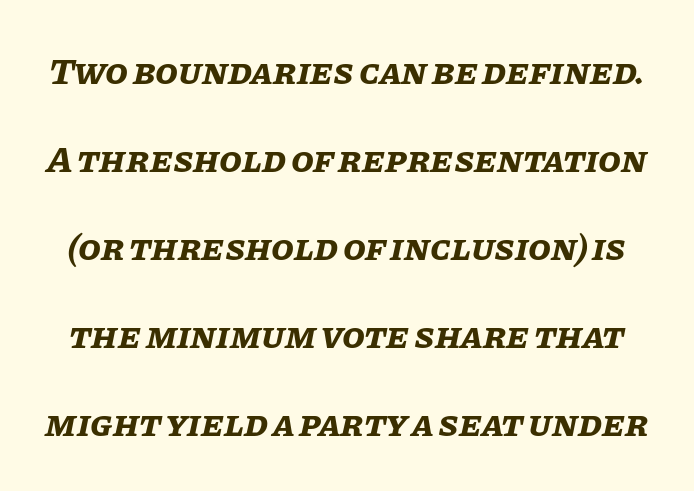
The image shows 37 px bold type, italic (leaning right); set loose line spacing (2.38x), normal letter spacing, not underlined; low stroke contrast and a large x-height.
